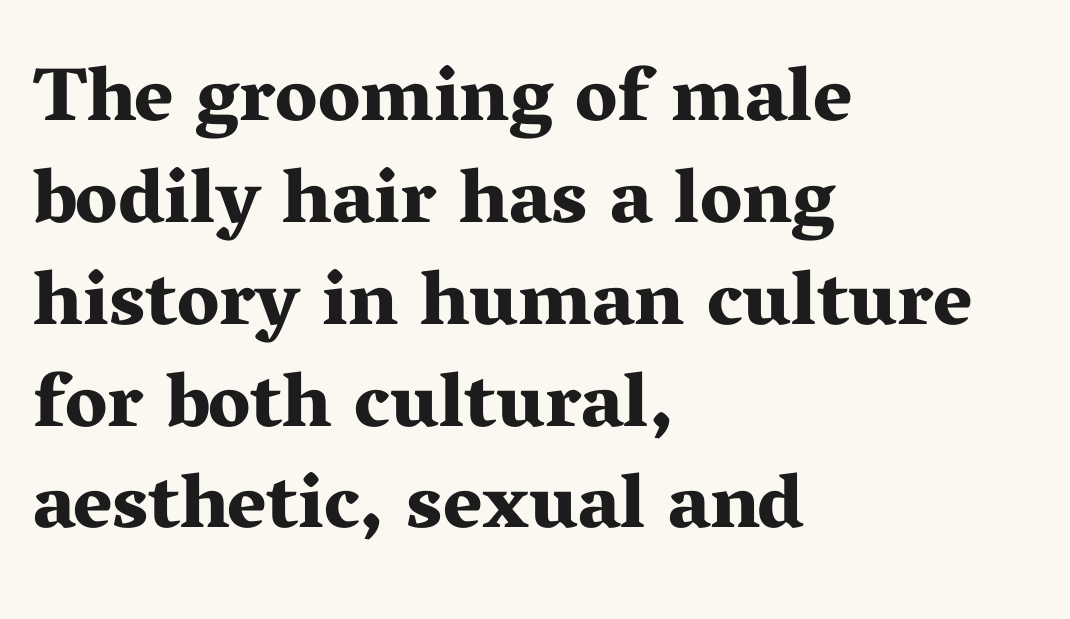
{"serif": "yes", "italic": "no", "bold": "yes", "weight": "bold", "width": "wide", "stroke_contrast": "medium", "x_height": "medium", "monospaced": "no", "underline": "no", "align": "left", "line_spacing": "normal", "line_spacing_ratio": 1.34, "letter_spacing": "normal", "letter_spacing_em": 0.0, "glyph_px": 76}
